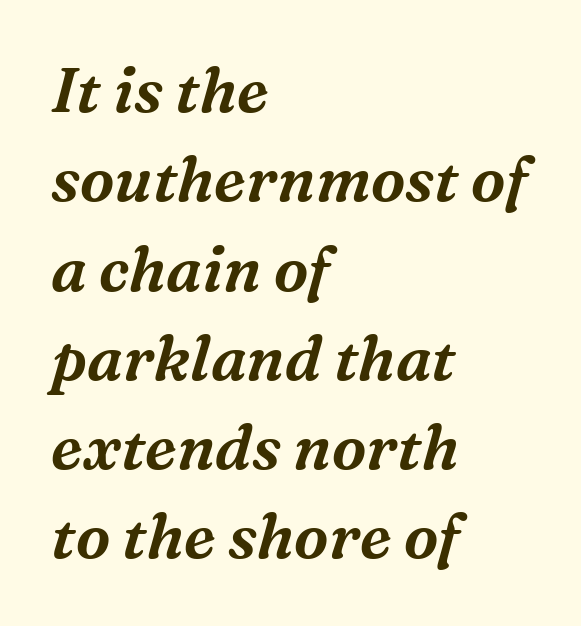
Notice how the passage keeps a crisp vertical edge on the left only. Tracking here is standard; glyphs follow each other at the usual distance. The space directly below the letters is spotless. Spacing verdict: proportional, widths tailored to each character. Evenly set lines give the paragraph a standard silhouette. The lettering tilts uniformly, giving the passage an italic look.
